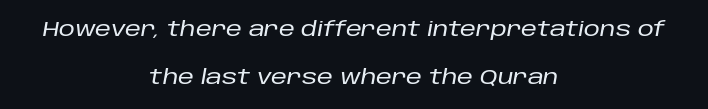
The lettering tilts uniformly, giving the passage an italic look. Horizontal alignment here is central, giving a formal, balanced look. Clear beneath every line of the passage. There is no visible air inserted between adjacent glyphs. The vertical gap from one line to the next is large.
